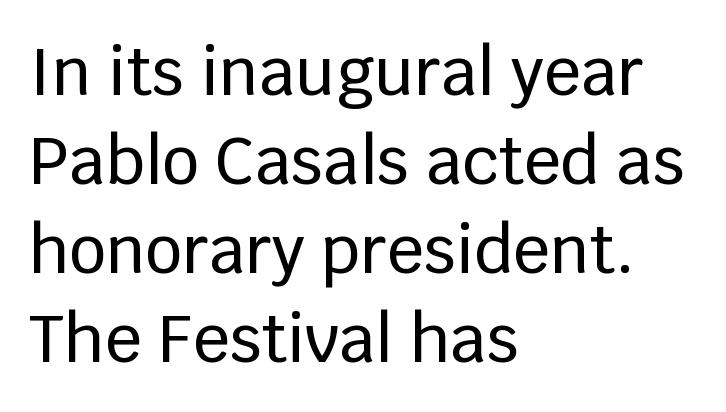
Q: Is the text italic (slanted)? A: No, it is upright.
Q: Is the typeface a serif or a sans-serif typeface? A: Sans-serif.
Q: Is the text underlined? A: No.
Q: How is the paragraph aligned? A: Left-aligned.
Q: Is the spacing between letters normal or unusually wide? A: Normal.
Q: Is the spacing between lines tight, normal or loose? A: Normal.
Q: Width (condensed, normal, or wide)? A: Normal.
Q: Stroke contrast? A: Low.
Q: x-height? A: Large.
Q: Monospaced? A: No.
